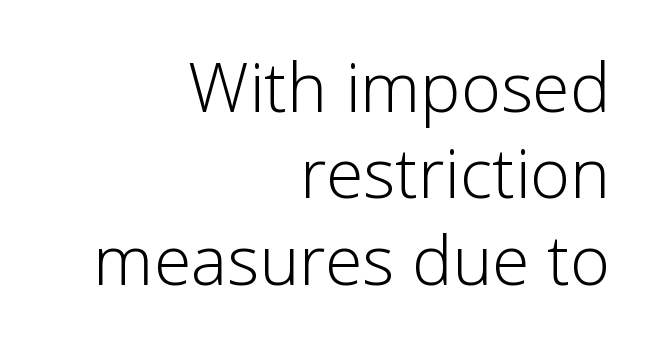
A normal amount of white space separates one row of letters from the next. Stroke mass is kept to a normal reading level or below. No italicization has been applied; the sample stays upright. Any mark beneath the type? The region is blank. The characters display no serif detailing; their extremities are plain. Alignment: flush right.
